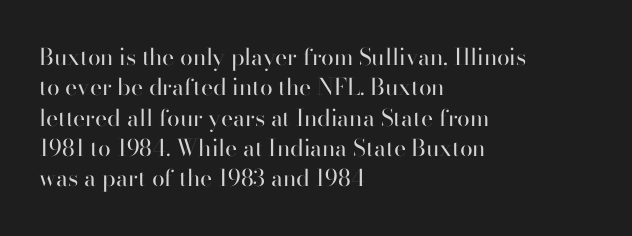
The image shows 23 px text type, upright; set left-aligned, normal line spacing (1.32x), normal letter spacing, not underlined.
